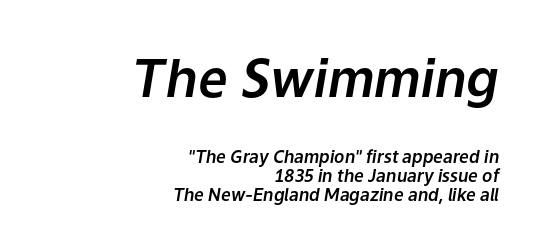
{"italic": "yes", "lean": "right", "slant_degrees": 9, "width": "normal", "stroke_contrast": "low", "x_height": "medium", "monospaced": "no", "underline": "no", "align": "right", "line_spacing": "tight", "line_spacing_ratio": 1.12, "letter_spacing": "normal", "letter_spacing_em": 0.0, "larger_block": "first", "size_ratio": 3.06, "glyph_px": 52}
